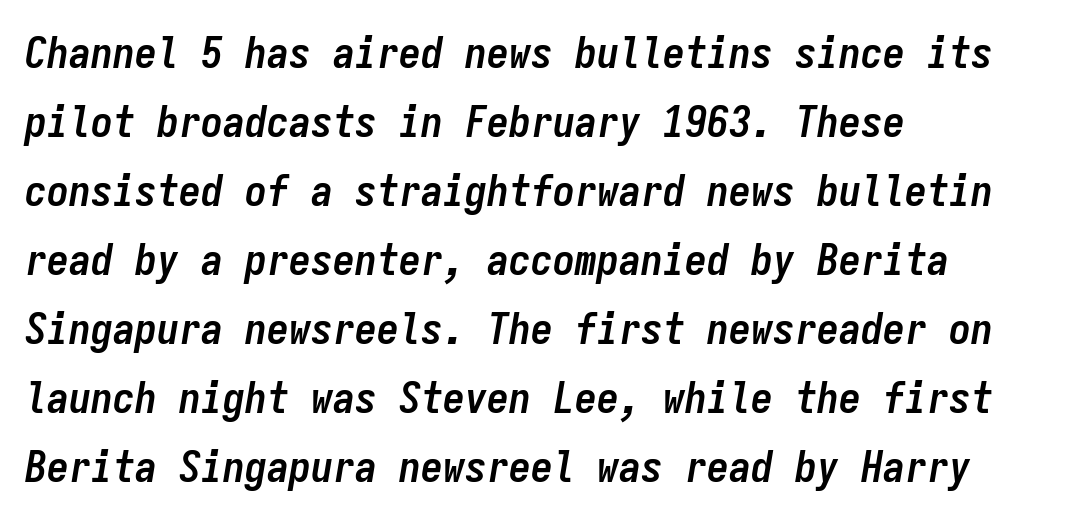
Q: Is the text bold? A: Yes.
Q: Is the text italic (slanted)? A: Yes, it leans right by about 9 degrees.
Q: Is the text underlined? A: No.
Q: How is the paragraph aligned? A: Left-aligned.
Q: Is the spacing between letters normal or unusually wide? A: Normal.
Q: Is the spacing between lines tight, normal or loose? A: Normal.
Q: Width (condensed, normal, or wide)? A: Condensed.
Q: Stroke contrast? A: Low.
Q: x-height? A: Medium.
Q: Monospaced? A: Yes.
